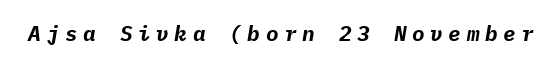
The image shows 21 px bold type, italic (leaning right); set unusually wide letter spacing (+0.27 em), not underlined.
